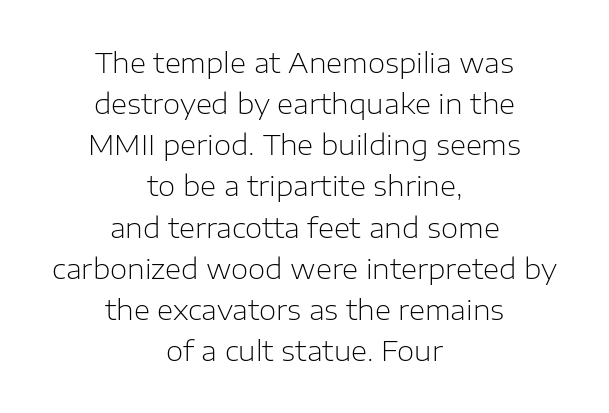
Q: Is the text bold? A: No.
Q: Is the text italic (slanted)? A: No, it is upright.
Q: Is the typeface a serif or a sans-serif typeface? A: Sans-serif.
Q: Is the text underlined? A: No.
Q: How is the paragraph aligned? A: Centered.
Q: Is the spacing between letters normal or unusually wide? A: Normal.
Q: Is the spacing between lines tight, normal or loose? A: Normal.
Q: Width (condensed, normal, or wide)? A: Normal.
Q: Stroke contrast? A: Low.
Q: x-height? A: Medium.
Q: Monospaced? A: No.
